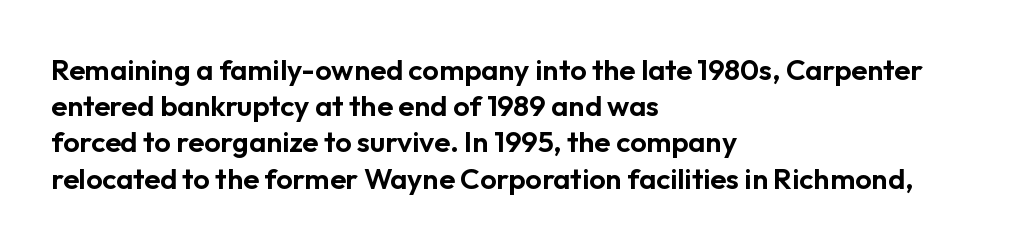
The image shows 29 px sans-serif type, upright; set left-aligned, normal line spacing (1.25x), normal letter spacing, not underlined; low stroke contrast and a medium x-height.
